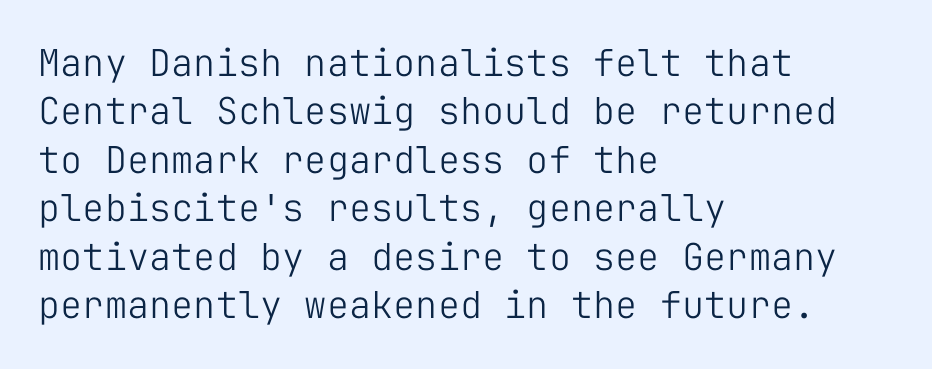
This rendering leaves character spacing at its baseline value. Lines of text with bare space underneath. Nope, not italic — everything's standing straight. Weight: in the light-to-regular range.
